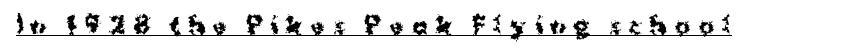
The image shows 23 px bold type, upright; set unusually wide letter spacing (+0.35 em), underlined.
